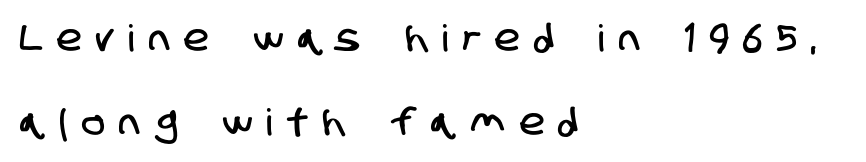
Is this a sans? Yes — the strokes have no serifs. Plain, unruled lines of type. This sample has the flowing, uneven cadence of proportional lettering. The setting favours the left margin, as ordinary paragraphs usually do.
